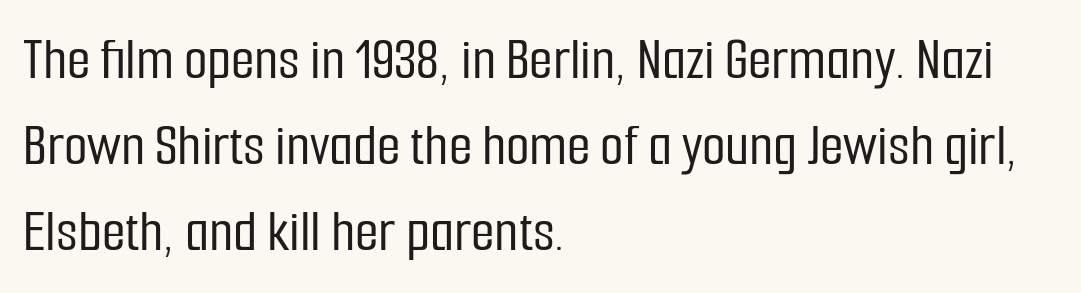
The image shows 61 px condensed sans-serif type, upright; set left-aligned, normal line spacing (1.41x), normal letter spacing, not underlined; low stroke contrast and a medium x-height.
